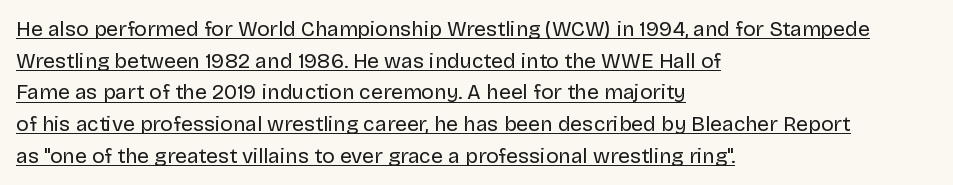
{"italic": "no", "bold": "no", "underline": "yes", "align": "left", "line_spacing": "normal", "line_spacing_ratio": 1.51, "letter_spacing": "normal", "letter_spacing_em": 0.0, "glyph_px": 21}
